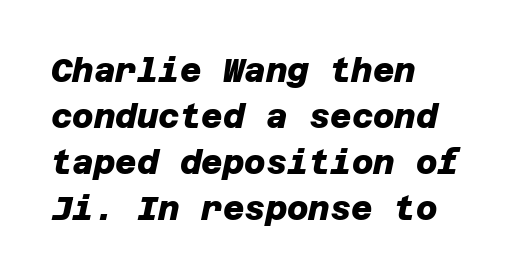
{"serif": "no", "bold": "yes", "weight": "heavy", "width": "normal", "stroke_contrast": "low", "x_height": "large", "underline": "no", "align": "left", "line_spacing": "normal", "line_spacing_ratio": 1.39, "letter_spacing": "normal", "letter_spacing_em": 0.0, "glyph_px": 33}
